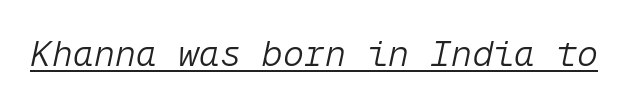
{"italic": "yes", "lean": "right", "slant_degrees": 12, "bold": "no", "weight": "light", "width": "normal", "stroke_contrast": "low", "x_height": "medium", "monospaced": "yes", "underline": "yes", "letter_spacing": "normal", "letter_spacing_em": 0.0, "glyph_px": 35}
